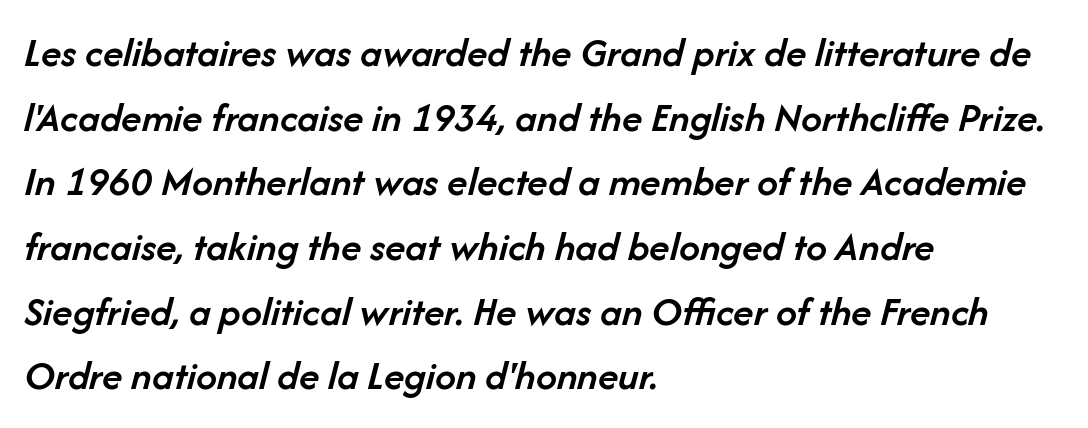
Q: Is the text bold? A: Semi-bold.
Q: Is the text italic (slanted)? A: Yes, it leans right by about 14 degrees.
Q: Is the text underlined? A: No.
Q: How is the paragraph aligned? A: Left-aligned.
Q: Is the spacing between letters normal or unusually wide? A: Normal.
Q: Is the spacing between lines tight, normal or loose? A: Normal.
Q: Width (condensed, normal, or wide)? A: Normal.
Q: Stroke contrast? A: Low.
Q: x-height? A: Medium.
Q: Monospaced? A: No.
